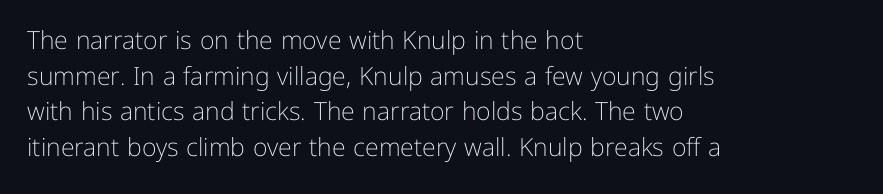
Q: Is the text bold? A: No.
Q: Is the text italic (slanted)? A: No, it is upright.
Q: Is the text underlined? A: No.
Q: How is the paragraph aligned? A: Left-aligned.
Q: Is the spacing between letters normal or unusually wide? A: Normal.
Q: Is the spacing between lines tight, normal or loose? A: Normal.
